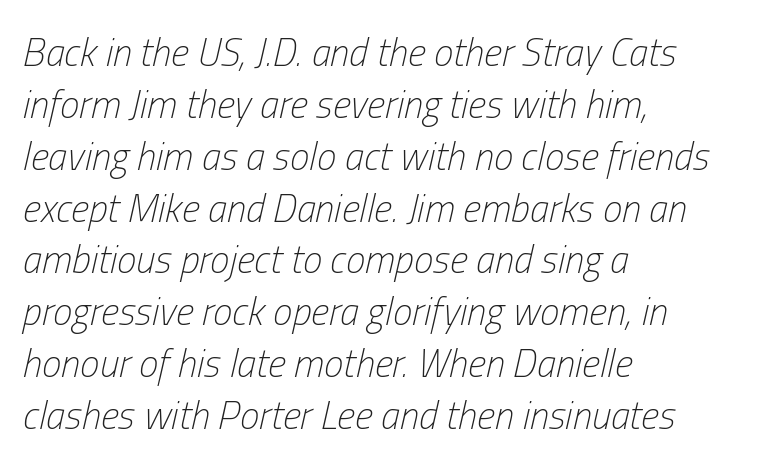
{"italic": "yes", "lean": "right", "slant_degrees": 13, "bold": "no", "weight": "light", "width": "condensed", "stroke_contrast": "low", "x_height": "medium", "monospaced": "no", "underline": "no", "align": "left", "line_spacing": "normal", "line_spacing_ratio": 1.33, "letter_spacing": "normal", "letter_spacing_em": 0.0, "glyph_px": 39}
